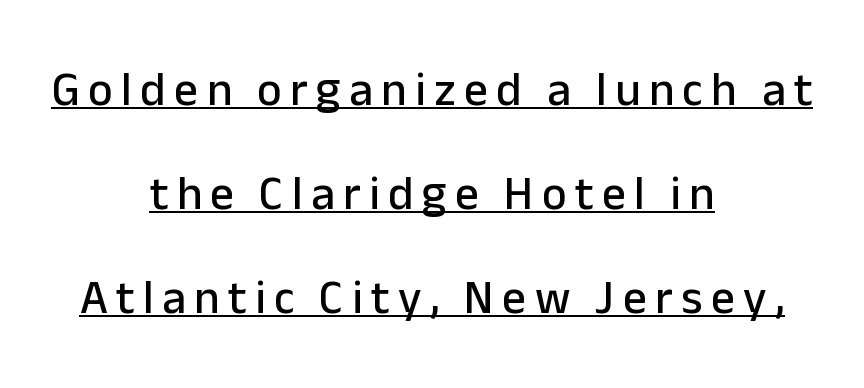
The image shows 47 px sans-serif type, upright; set centered, loose line spacing (2.21x), underlined; low stroke contrast and a medium x-height.
